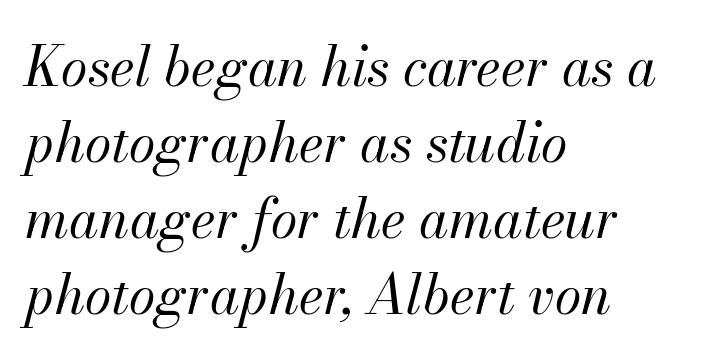
{"italic": "yes", "lean": "right", "slant_degrees": 13, "bold": "no", "weight": "regular", "width": "normal", "stroke_contrast": "medium", "x_height": "small", "monospaced": "no", "underline": "no", "align": "left", "line_spacing": "normal", "line_spacing_ratio": 1.41, "letter_spacing": "normal", "letter_spacing_em": 0.0, "glyph_px": 54}
